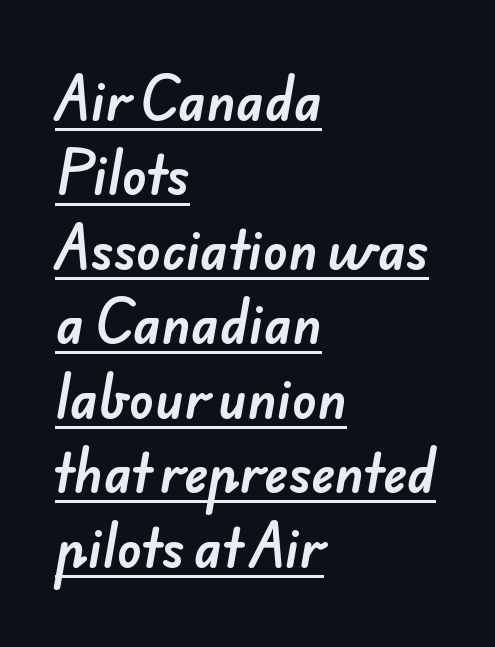
Q: Is the typeface a serif or a sans-serif typeface? A: Sans-serif.
Q: Is the text underlined? A: Yes.
Q: How is the paragraph aligned? A: Left-aligned.
Q: Is the spacing between letters normal or unusually wide? A: Normal.
Q: Is the spacing between lines tight, normal or loose? A: Normal.
Q: Width (condensed, normal, or wide)? A: Normal.
Q: Stroke contrast? A: Low.
Q: x-height? A: Small.
Q: Monospaced? A: No.
